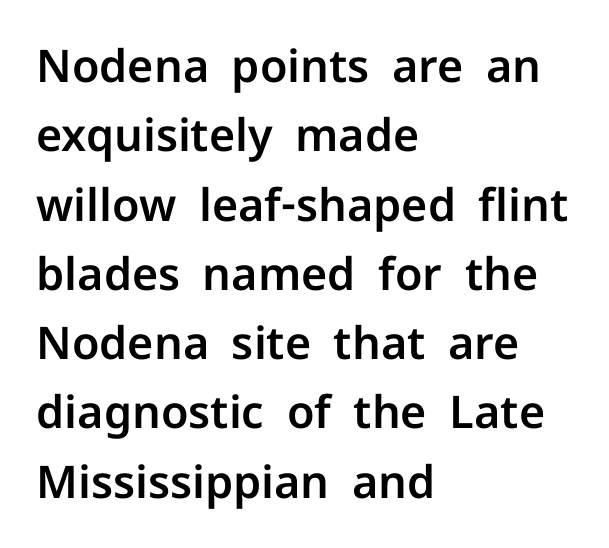
Compared with typical body copy, the letter spacing here is the same. A student would call this left alignment; a typographer would say flush left, rag right. The typeface chosen for these lines omits serifs. In terms of posture, this sample is upright.
